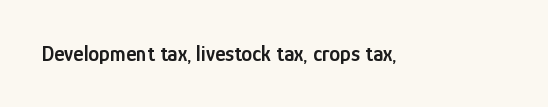
Q: Is the text bold? A: Semi-bold.
Q: Is the text italic (slanted)? A: No, it is upright.
Q: Is the text underlined? A: No.
Q: Is the spacing between letters normal or unusually wide? A: Normal.
